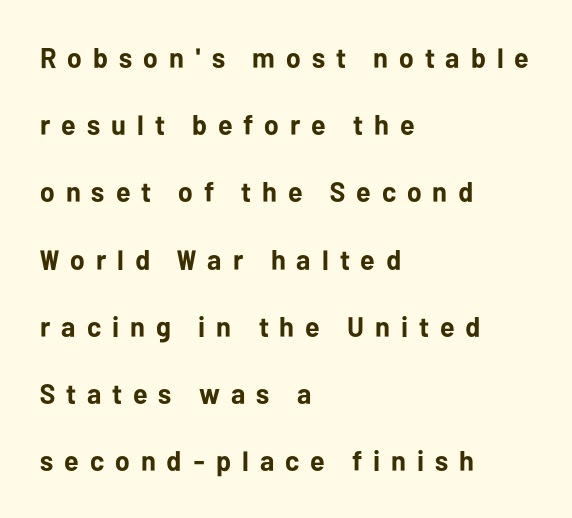
This sample has the flowing, uneven cadence of proportional lettering. Vertical strokes here are truly vertical. These lines stack with their left ends in a neat column. How are the letters spaced? Widely, with obvious added tracking.
